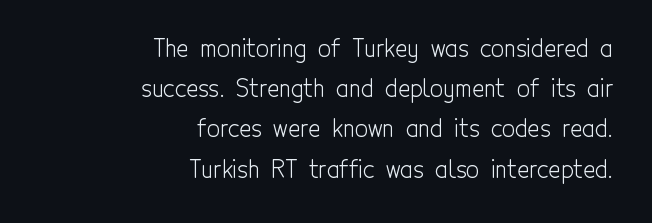
{"italic": "no", "bold": "no", "underline": "no", "align": "right", "line_spacing_ratio": 1.75, "letter_spacing": "normal", "letter_spacing_em": 0.0, "glyph_px": 23}
